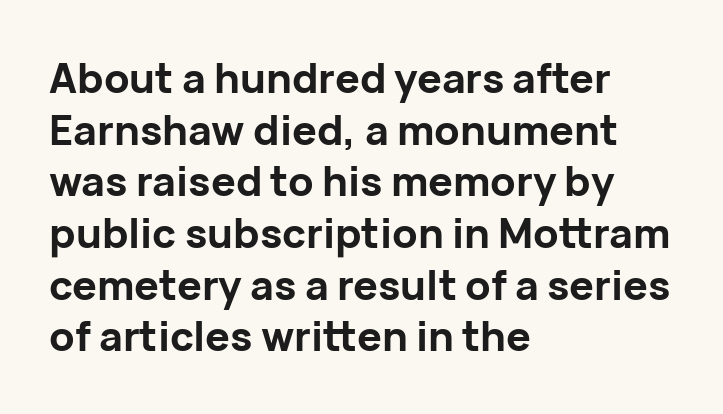
In terms of posture, this sample is upright. Plain, unruled lines of type. Nope, no serifs anywhere on these letters. Where is the straight margin? On the left. The face used here is proportionally spaced, like ordinary book or web type. Standard letterfit; no display-style spreading of the glyphs.
